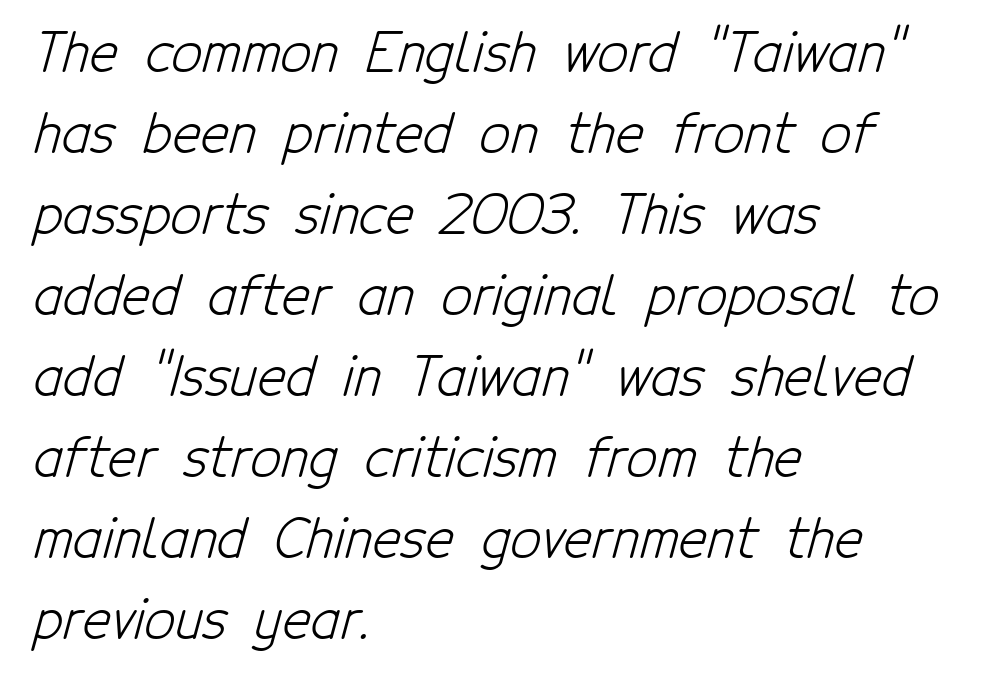
The image shows 54 px light, condensed sans-serif type; set left-aligned, normal line spacing (1.5x), normal letter spacing, not underlined; low stroke contrast and a medium x-height.
